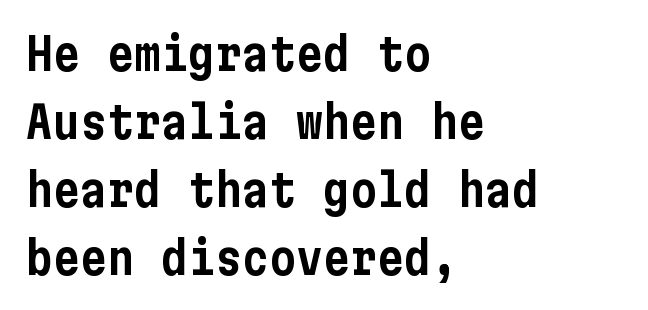
{"serif": "no", "italic": "no", "width": "condensed", "stroke_contrast": "low", "x_height": "medium", "underline": "no", "align": "left", "line_spacing": "normal", "line_spacing_ratio": 1.51, "letter_spacing": "normal", "letter_spacing_em": 0.0, "glyph_px": 45}
